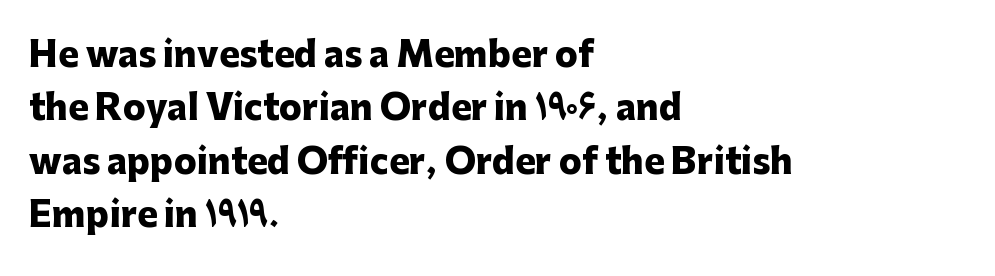
Character widths vary here, with narrow letters taking less room than wide ones. No extra tracking has been applied to these lines. Just letters on the line, the space beneath them empty. Honestly, the row spacing looks completely unremarkable. The face used here has the dense, thick strokes of a bold. The lines in this sample share a left origin and differ only in where they stop.
